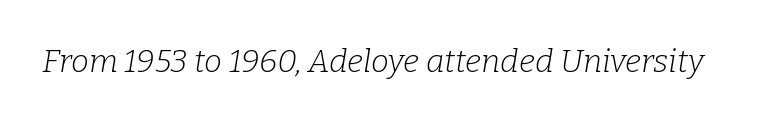
The image shows 32 px light serif type, italic (leaning right); set normal letter spacing, not underlined; low stroke contrast and a medium x-height.
